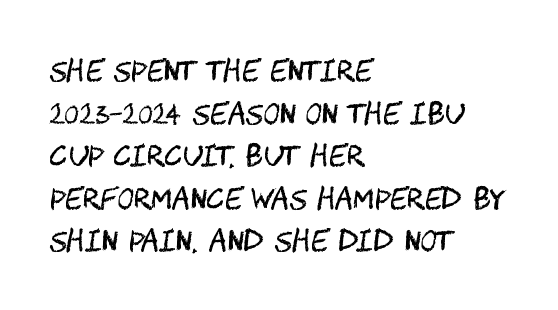
{"serif": "no", "italic": "no", "bold": "no", "weight": "regular", "width": "condensed", "stroke_contrast": "medium", "x_height": "large", "underline": "no", "align": "left", "line_spacing": "normal", "line_spacing_ratio": 1.52, "letter_spacing": "normal", "letter_spacing_em": 0.0, "glyph_px": 28}
